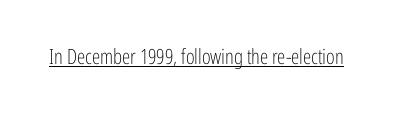
{"italic": "no", "bold": "no", "underline": "yes", "letter_spacing": "normal", "letter_spacing_em": 0.0, "glyph_px": 21}
